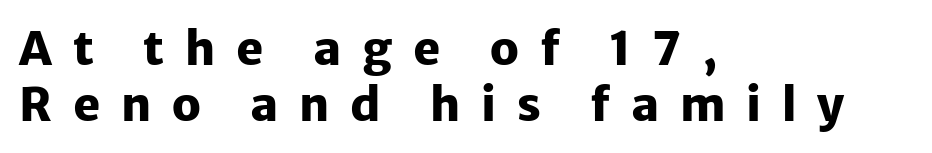
Q: Is the text bold? A: Yes.
Q: Is the text italic (slanted)? A: No, it is upright.
Q: Is the typeface a serif or a sans-serif typeface? A: Sans-serif.
Q: Is the text underlined? A: No.
Q: How is the paragraph aligned? A: Left-aligned.
Q: Is the spacing between letters normal or unusually wide? A: Unusually wide.
Q: Width (condensed, normal, or wide)? A: Normal.
Q: Stroke contrast? A: Low.
Q: x-height? A: Medium.
Q: Monospaced? A: No.
